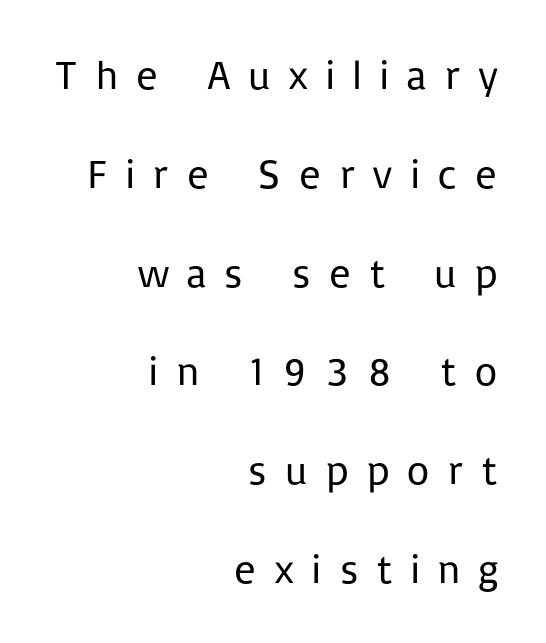
Q: Is the text bold? A: No.
Q: Is the text italic (slanted)? A: No, it is upright.
Q: Is the typeface a serif or a sans-serif typeface? A: Sans-serif.
Q: Is the text underlined? A: No.
Q: How is the paragraph aligned? A: Right-aligned.
Q: Is the spacing between letters normal or unusually wide? A: Unusually wide.
Q: Is the spacing between lines tight, normal or loose? A: Loose.
Q: Width (condensed, normal, or wide)? A: Normal.
Q: Stroke contrast? A: Low.
Q: x-height? A: Medium.
Q: Monospaced? A: No.
